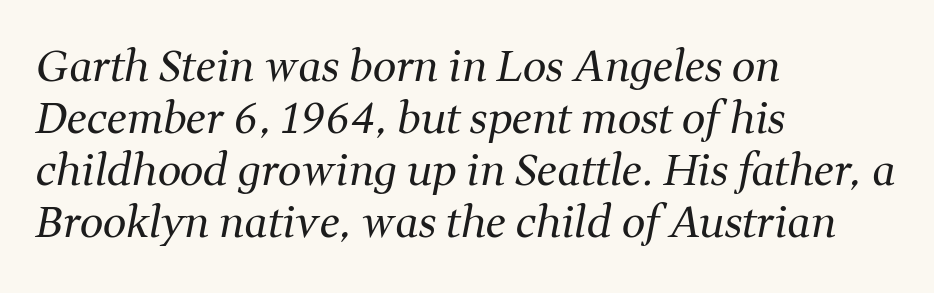
{"serif": "yes", "italic": "yes", "lean": "right", "slant_degrees": 11, "bold": "no", "weight": "regular", "width": "normal", "stroke_contrast": "medium", "x_height": "medium", "monospaced": "no", "underline": "no", "align": "left", "line_spacing_ratio": 1.24, "letter_spacing": "normal", "letter_spacing_em": 0.0, "glyph_px": 42}
